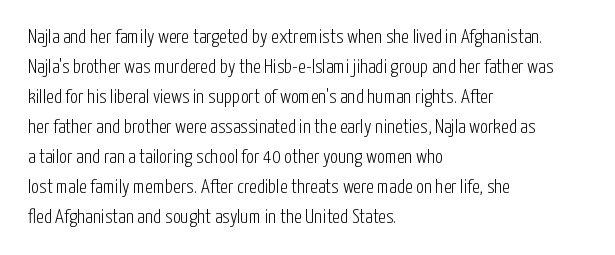
Q: Is the text bold? A: No.
Q: Is the text italic (slanted)? A: No, it is upright.
Q: Is the text underlined? A: No.
Q: How is the paragraph aligned? A: Left-aligned.
Q: Is the spacing between letters normal or unusually wide? A: Normal.
Q: Is the spacing between lines tight, normal or loose? A: Normal.
